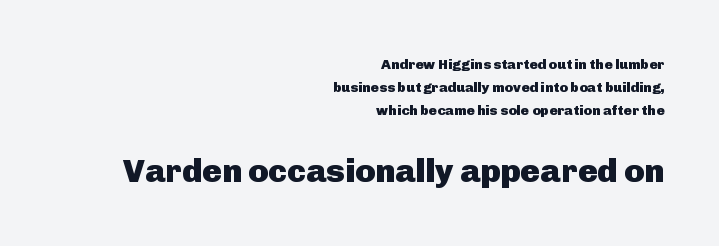
{"serif": "no", "italic": "no", "bold": "yes", "weight": "heavy", "width": "normal", "stroke_contrast": "low", "x_height": "medium", "monospaced": "no", "underline": "no", "align": "right", "line_spacing": "normal", "line_spacing_ratio": 1.63, "letter_spacing": "normal", "letter_spacing_em": 0.0, "larger_block": "second", "size_ratio": 2.36, "glyph_px": 33}
